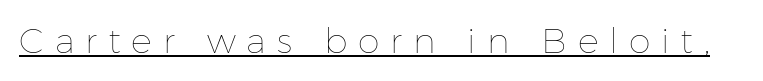
The weight would be labelled regular, book, light, or lighter still. Note the varied advance widths — an 'i' is clearly narrower than an 'm'. Characters remain perfectly vertical along every line. Like a heading marked for emphasis, these lines bear an underscore. This rendering widens character spacing well past its baseline value.
